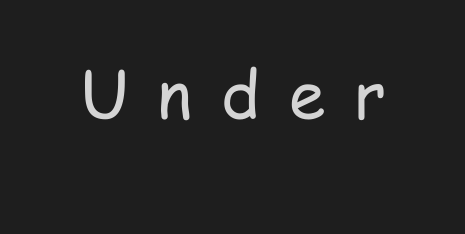
Q: Is the text bold? A: No.
Q: Is the text italic (slanted)? A: No, it is upright.
Q: Is the typeface a serif or a sans-serif typeface? A: Sans-serif.
Q: Is the text underlined? A: No.
Q: Is the spacing between letters normal or unusually wide? A: Unusually wide.
Q: Width (condensed, normal, or wide)? A: Condensed.
Q: Stroke contrast? A: Low.
Q: x-height? A: Medium.
Q: Monospaced? A: No.
